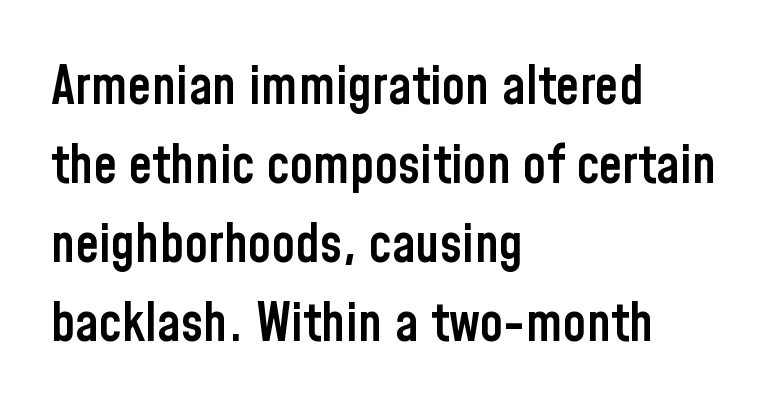
{"serif": "no", "italic": "no", "bold": "semi", "weight": "semibold", "width": "condensed", "stroke_contrast": "low", "x_height": "medium", "monospaced": "no", "underline": "no", "align": "left", "line_spacing": "normal", "line_spacing_ratio": 1.49, "letter_spacing": "normal", "letter_spacing_em": 0.0, "glyph_px": 53}
